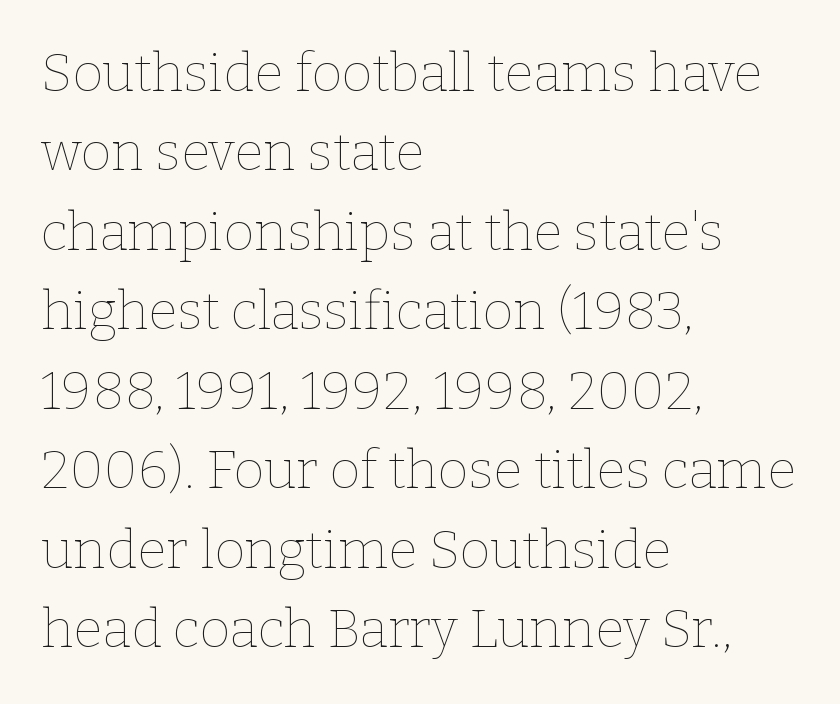
The image shows 53 px thin type, upright; set left-aligned, normal line spacing (1.5x), normal letter spacing, not underlined; low stroke contrast and a medium x-height.
